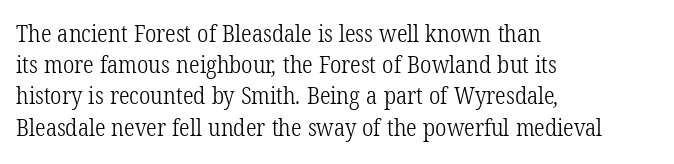
Clear beneath every line of the passage. Does the leading feel generous? No, just average. Students, note that the glyphs here touch the page at normal intervals. Notice how the passage keeps a crisp vertical edge on the left only.
